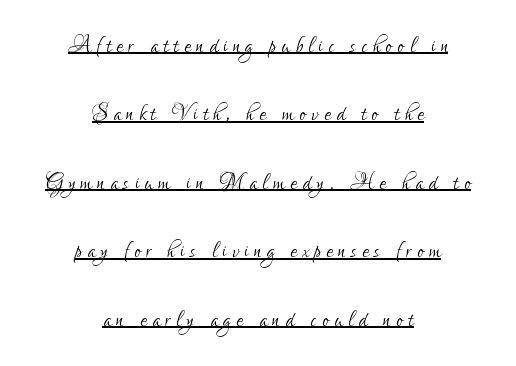
Q: Is the text bold? A: No.
Q: Is the text italic (slanted)? A: Yes.
Q: Is the typeface a serif or a sans-serif typeface? A: Sans-serif.
Q: Is the text underlined? A: Yes.
Q: How is the paragraph aligned? A: Centered.
Q: Is the spacing between lines tight, normal or loose? A: Loose.
Q: Width (condensed, normal, or wide)? A: Condensed.
Q: Stroke contrast? A: Low.
Q: x-height? A: Small.
Q: Monospaced? A: No.
